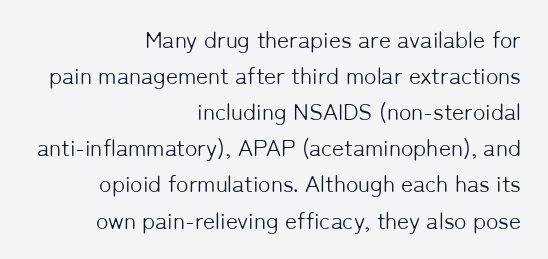
One-word summary of the alignment: right. Ink coverage per letter is moderate at most. If you measured baseline to baseline, you'd find a middling distance. Words appear dense and cohesive because spacing is normal.
